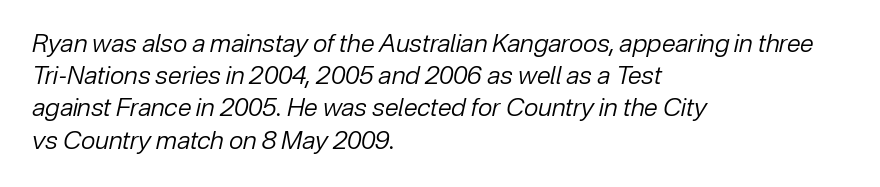
The image shows 25 px text type, italic (leaning right); set left-aligned, normal line spacing (1.29x), normal letter spacing, not underlined.
